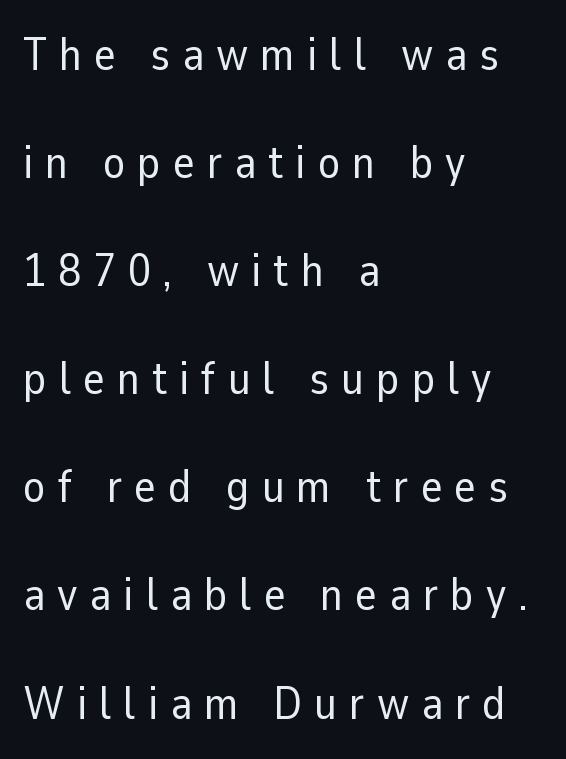
The image shows 46 px regular-weight sans-serif type, upright; set left-aligned, loose line spacing (2.35x), unusually wide letter spacing (+0.26 em), not underlined; low stroke contrast and a medium x-height.
